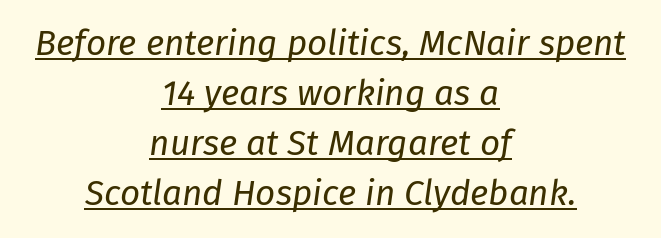
The image shows 35 px regular-weight type, italic (leaning right); set centered, normal line spacing (1.43x), normal letter spacing, underlined; low stroke contrast and a medium x-height.
